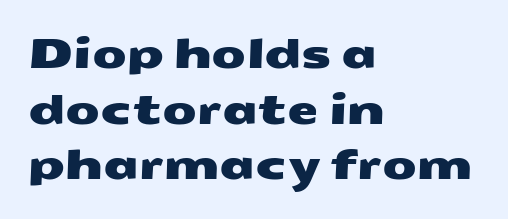
Q: Is the typeface a serif or a sans-serif typeface? A: Sans-serif.
Q: Is the text underlined? A: No.
Q: How is the paragraph aligned? A: Left-aligned.
Q: Is the spacing between letters normal or unusually wide? A: Normal.
Q: Is the spacing between lines tight, normal or loose? A: Normal.
Q: Width (condensed, normal, or wide)? A: Wide.
Q: Stroke contrast? A: Medium.
Q: x-height? A: Medium.
Q: Monospaced? A: No.
